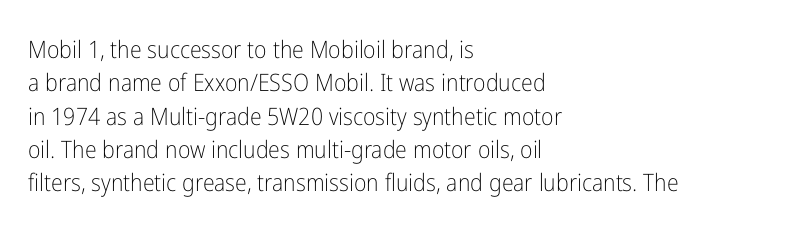
{"italic": "no", "bold": "no", "underline": "no", "align": "left", "line_spacing": "normal", "line_spacing_ratio": 1.39, "letter_spacing": "normal", "letter_spacing_em": 0.0, "glyph_px": 24}
